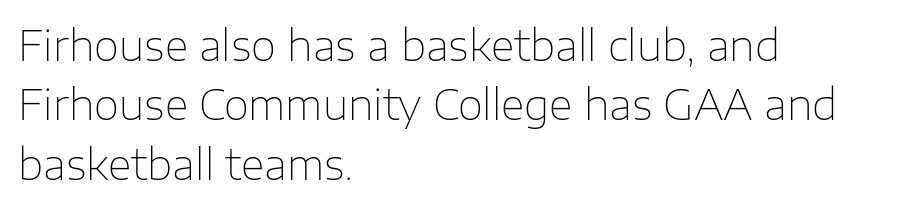
{"serif": "no", "italic": "no", "bold": "no", "weight": "thin", "width": "normal", "stroke_contrast": "low", "x_height": "medium", "monospaced": "no", "underline": "no", "align": "left", "line_spacing": "normal", "line_spacing_ratio": 1.45, "letter_spacing": "normal", "letter_spacing_em": 0.0, "glyph_px": 41}
